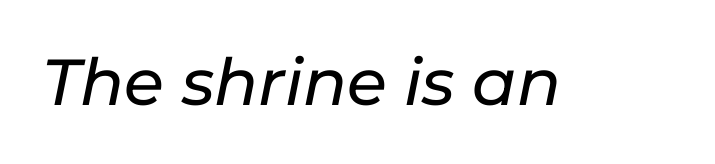
In terms of posture, this sample is oblique. Looks like regular typesetting: each glyph gets only the width it needs. Look at the tracking — it's just the regular setting, nothing added. Quick note: underline off.
